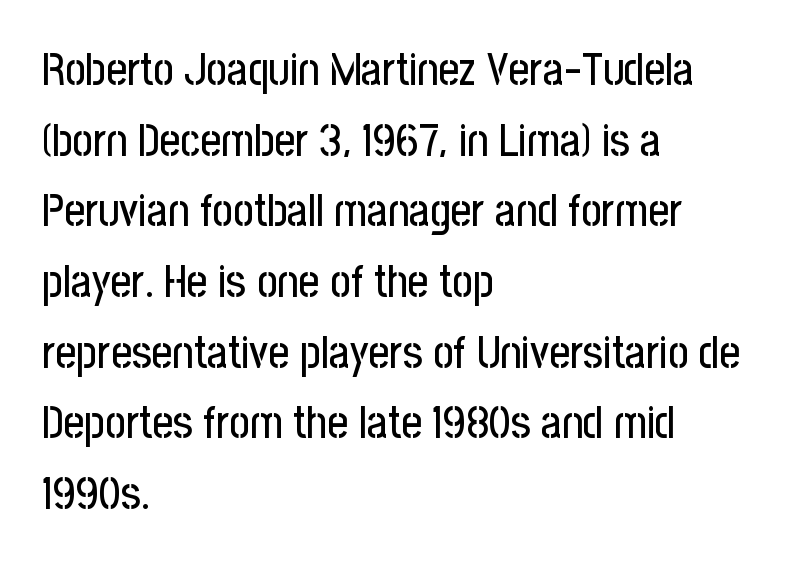
Q: Is the text italic (slanted)? A: No, it is upright.
Q: Is the typeface a serif or a sans-serif typeface? A: Sans-serif.
Q: Is the text underlined? A: No.
Q: How is the paragraph aligned? A: Left-aligned.
Q: Is the spacing between letters normal or unusually wide? A: Normal.
Q: Is the spacing between lines tight, normal or loose? A: Normal.
Q: Width (condensed, normal, or wide)? A: Condensed.
Q: Stroke contrast? A: Low.
Q: x-height? A: Medium.
Q: Monospaced? A: No.
